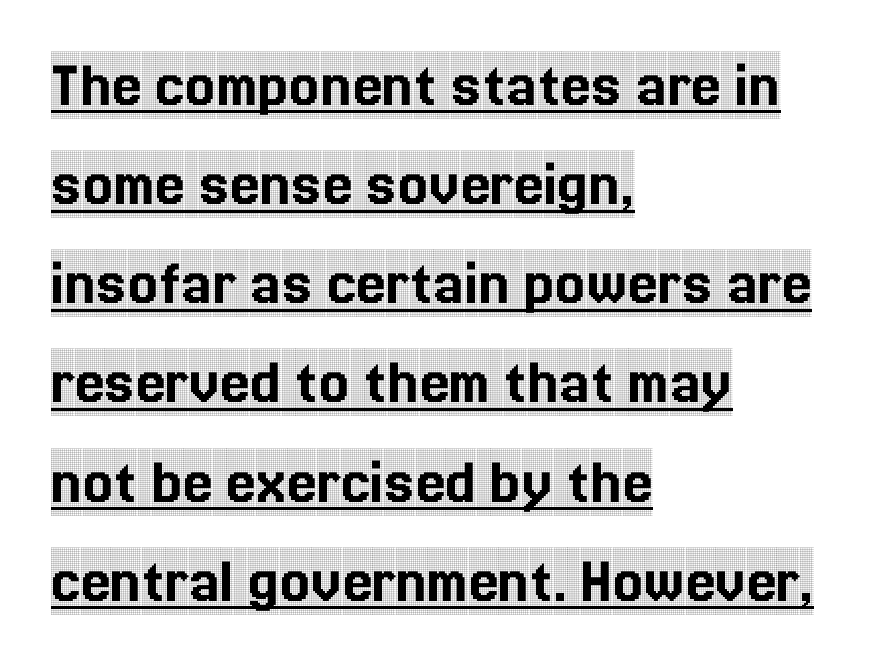
The rendering shows small feet on the letterforms — a serif design. Characters follow at the spacing the type designer built in. Characters remain perfectly vertical along every line. The rendering uses the underline text-decoration. Quick note: interline space is typical. The lines are quadded left.
